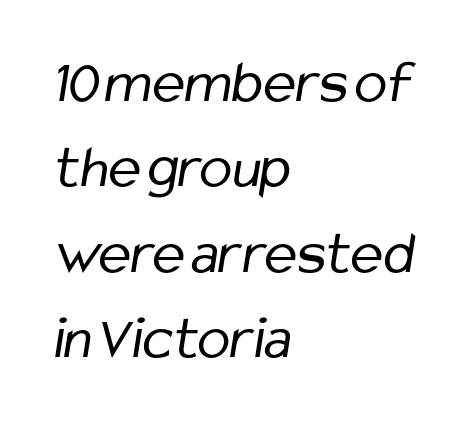
The compositor pushed each line to the left boundary. The letters look calm and open, with moderate or lighter stems. Glance below the letters and you will spot only blank space. Spacing between characters is what you'd get straight out of the box. Note the varied advance widths — an 'i' is clearly narrower than an 'm'.
